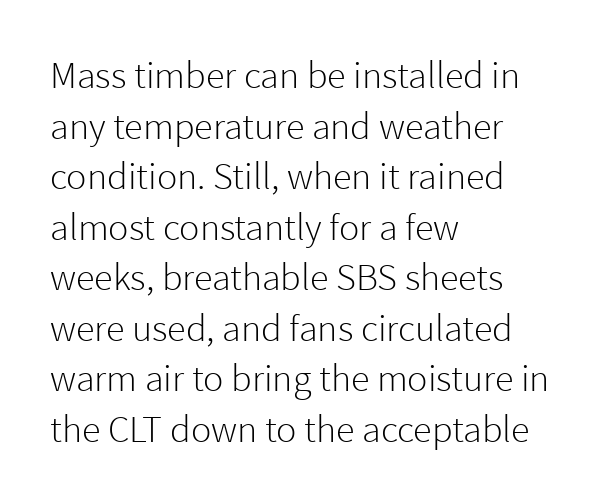
{"serif": "no", "italic": "no", "bold": "no", "weight": "light", "width": "normal", "x_height": "medium", "monospaced": "no", "underline": "no", "align": "left", "line_spacing": "normal", "line_spacing_ratio": 1.33, "letter_spacing": "normal", "letter_spacing_em": 0.0, "glyph_px": 38}
